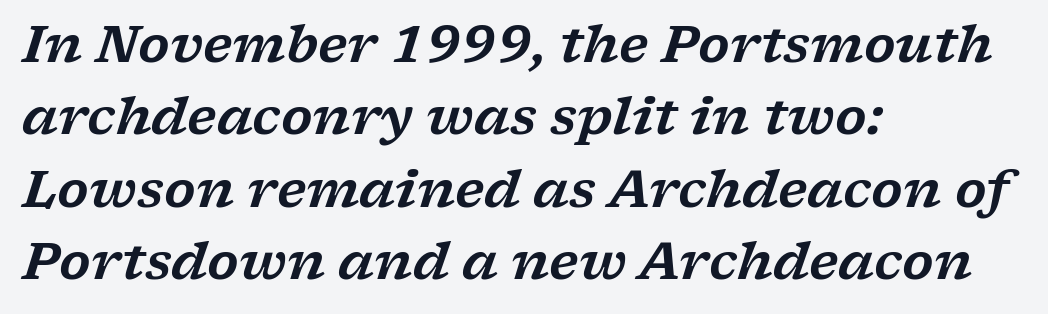
{"serif": "yes", "italic": "yes", "lean": "right", "slant_degrees": 17, "width": "wide", "stroke_contrast": "low", "x_height": "medium", "monospaced": "no", "underline": "no", "align": "left", "line_spacing": "normal", "line_spacing_ratio": 1.42, "letter_spacing": "normal", "letter_spacing_em": 0.0, "glyph_px": 51}
